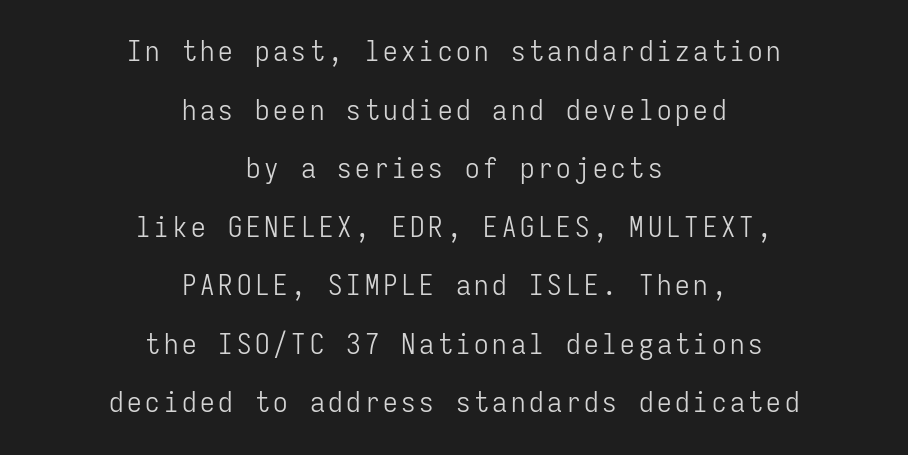
{"serif": "no", "italic": "no", "bold": "no", "weight": "light", "width": "condensed", "stroke_contrast": "low", "x_height": "medium", "monospaced": "yes", "underline": "no", "align": "center", "line_spacing": "loose", "line_spacing_ratio": 2.02, "glyph_px": 29}
